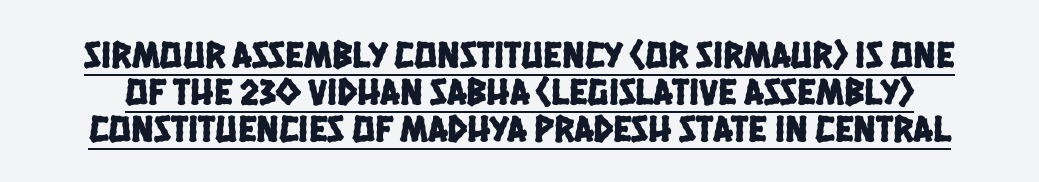
The image shows 38 px condensed sans-serif type; set tight line spacing (0.98x), normal letter spacing, underlined; low stroke contrast and a large x-height.
